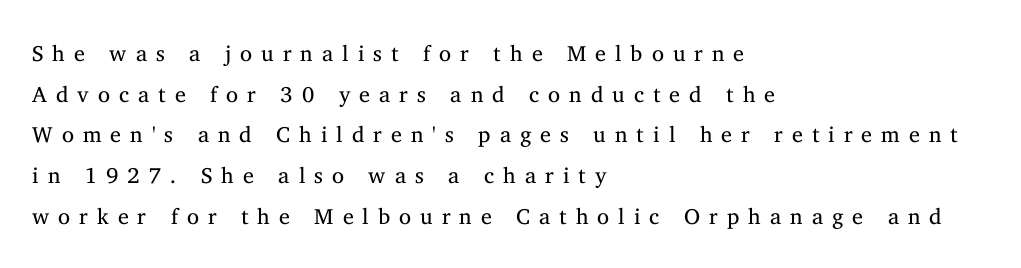
{"italic": "no", "bold": "no", "underline": "no", "align": "left", "line_spacing_ratio": 1.85, "letter_spacing": "wide", "letter_spacing_em": 0.41, "glyph_px": 22}
